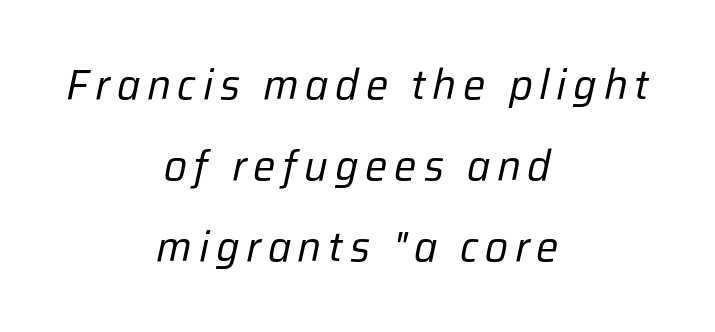
{"italic": "yes", "lean": "right", "slant_degrees": 12, "bold": "no", "weight": "regular", "width": "normal", "stroke_contrast": "low", "x_height": "medium", "monospaced": "no", "underline": "no", "align": "center", "line_spacing": "loose", "line_spacing_ratio": 1.93, "glyph_px": 42}
